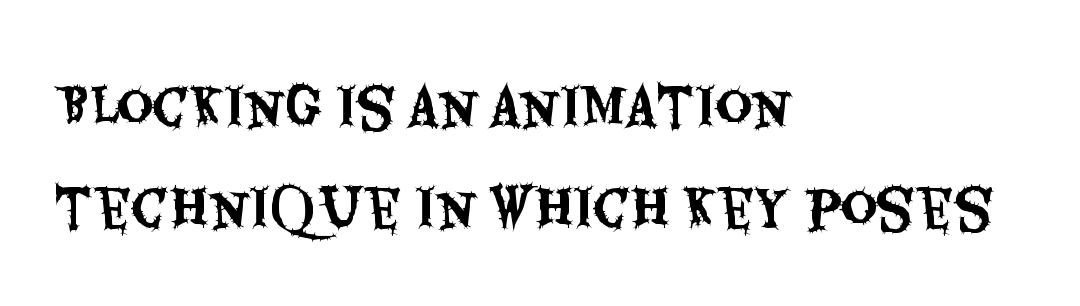
{"serif": "no", "italic": "no", "width": "condensed", "stroke_contrast": "medium", "x_height": "large", "monospaced": "no", "underline": "no", "align": "left", "line_spacing": "loose", "line_spacing_ratio": 1.99, "letter_spacing": "normal", "letter_spacing_em": 0.0, "glyph_px": 51}
